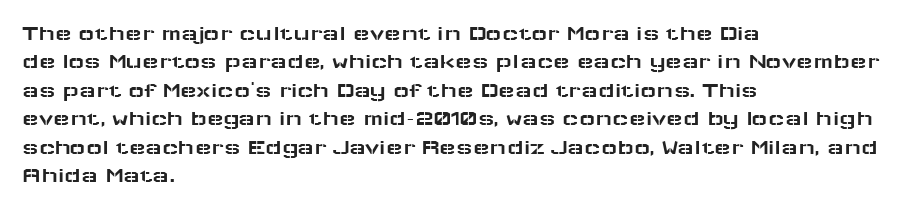
Does extra space separate the letters? No, they use regular spacing. Rows of type keep a routine distance in the vertical direction. Descender tails drop into unmarked territory. No italicization has been applied; the sample stays upright.
